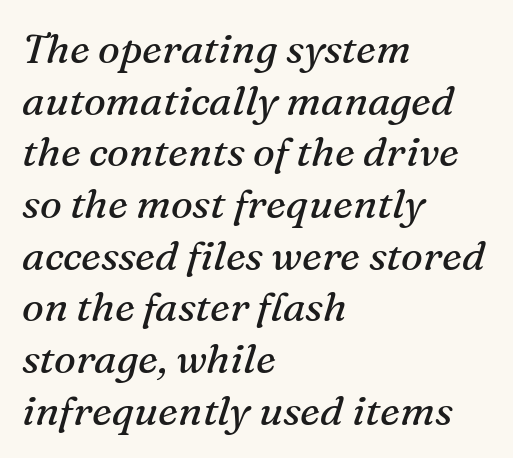
Q: Is the text bold? A: No.
Q: Is the text italic (slanted)? A: Yes, it leans right by about 16 degrees.
Q: Is the typeface a serif or a sans-serif typeface? A: Serif.
Q: Is the text underlined? A: No.
Q: How is the paragraph aligned? A: Left-aligned.
Q: Is the spacing between letters normal or unusually wide? A: Normal.
Q: Is the spacing between lines tight, normal or loose? A: Normal.
Q: Width (condensed, normal, or wide)? A: Normal.
Q: Stroke contrast? A: Medium.
Q: x-height? A: Medium.
Q: Monospaced? A: No.
